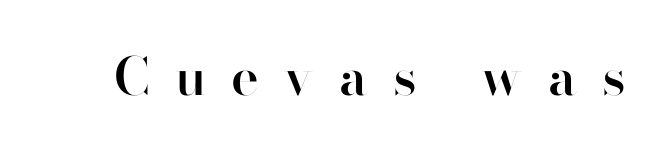
Q: Is the text bold? A: Semi-bold.
Q: Is the text italic (slanted)? A: No, it is upright.
Q: Is the typeface a serif or a sans-serif typeface? A: Sans-serif.
Q: Is the text underlined? A: No.
Q: Is the spacing between letters normal or unusually wide? A: Unusually wide.
Q: Width (condensed, normal, or wide)? A: Normal.
Q: Stroke contrast? A: High.
Q: x-height? A: Small.
Q: Monospaced? A: No.
